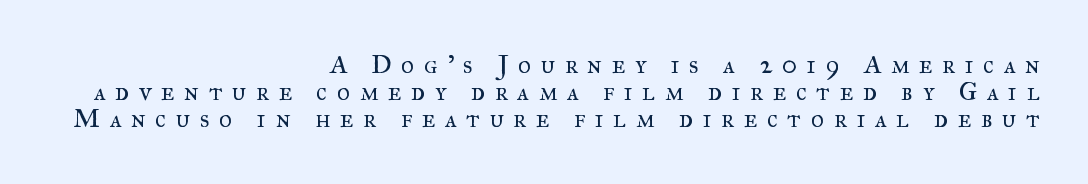
A bare baseline throughout the passage. Tightly led — the rows are bunched. The letters are spread apart with noticeably loose tracking. The typesetter chose a ragged-left arrangement here.
